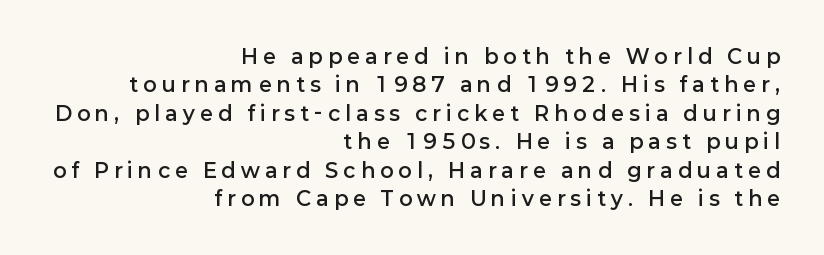
Normally led — the rows are evenly, conventionally spaced. The passage is arranged like a letterhead date or caption credit — flush right. Every stem runs plumb, perpendicular to the baseline. Tracking here is generous; glyphs stand well apart from one another. The rendering uses a semibold face; strokes are thickened but not to full bold.
